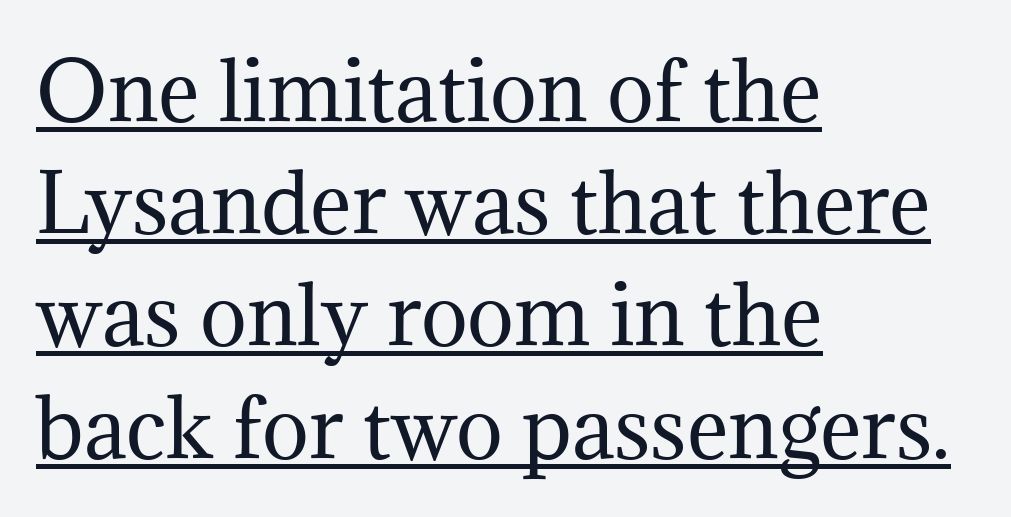
Q: Is the text bold? A: No.
Q: Is the text italic (slanted)? A: No, it is upright.
Q: Is the typeface a serif or a sans-serif typeface? A: Serif.
Q: Is the text underlined? A: Yes.
Q: How is the paragraph aligned? A: Left-aligned.
Q: Is the spacing between letters normal or unusually wide? A: Normal.
Q: Is the spacing between lines tight, normal or loose? A: Normal.
Q: Width (condensed, normal, or wide)? A: Normal.
Q: Stroke contrast? A: Medium.
Q: x-height? A: Medium.
Q: Monospaced? A: No.
